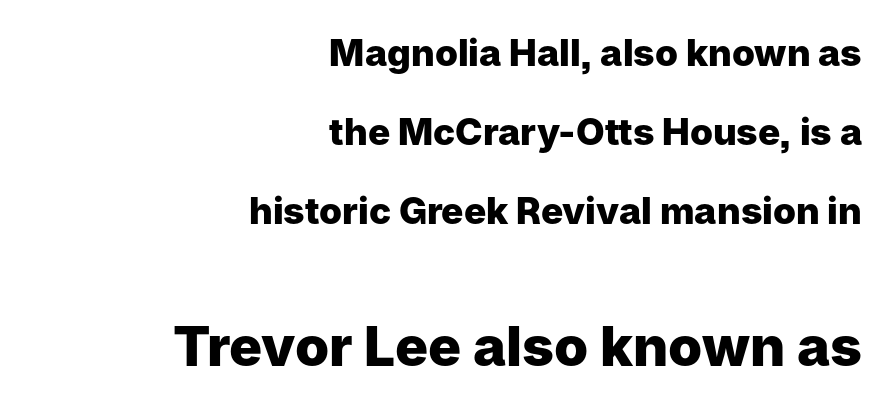
{"serif": "no", "italic": "no", "bold": "yes", "weight": "heavy", "width": "normal", "stroke_contrast": "low", "x_height": "medium", "monospaced": "no", "underline": "no", "align": "right", "line_spacing": "loose", "line_spacing_ratio": 2.14, "letter_spacing": "normal", "letter_spacing_em": 0.0, "larger_block": "second", "size_ratio": 1.49, "glyph_px": 55}
